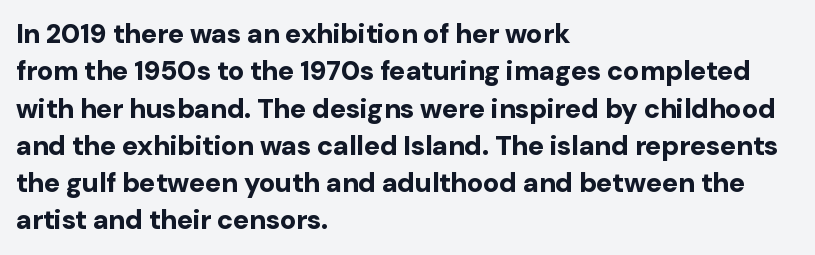
{"italic": "no", "bold": "yes", "underline": "no", "align": "left", "line_spacing": "normal", "line_spacing_ratio": 1.38, "letter_spacing": "normal", "letter_spacing_em": 0.0, "glyph_px": 27}
